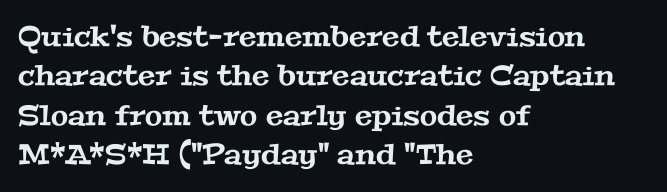
{"serif": "yes", "width": "wide", "stroke_contrast": "medium", "x_height": "medium", "monospaced": "no", "underline": "no", "align": "left", "line_spacing": "normal", "line_spacing_ratio": 1.41, "letter_spacing": "normal", "letter_spacing_em": 0.0, "glyph_px": 28}
